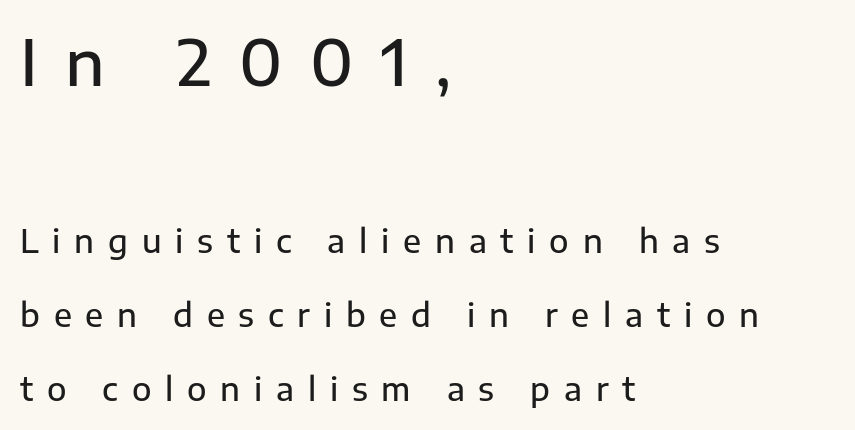
The image shows 64 px sans-serif type, upright; set left-aligned, loose line spacing (2.32x), unusually wide letter spacing (+0.43 em), not underlined; the first (top) block is 2.0x larger; low stroke contrast and a medium x-height.
